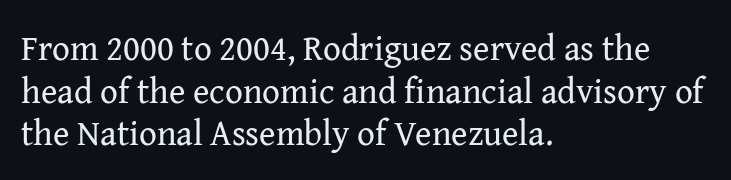
What stands out about the letter spacing? Nothing — it is the standard amount. Summary of weight: not heavy and not bold. Reading down the block, your eye returns to a fixed left position each line. Quick note: not italic, upright. This sample uses a serif face. The space beneath each line is pristine and unruled.
